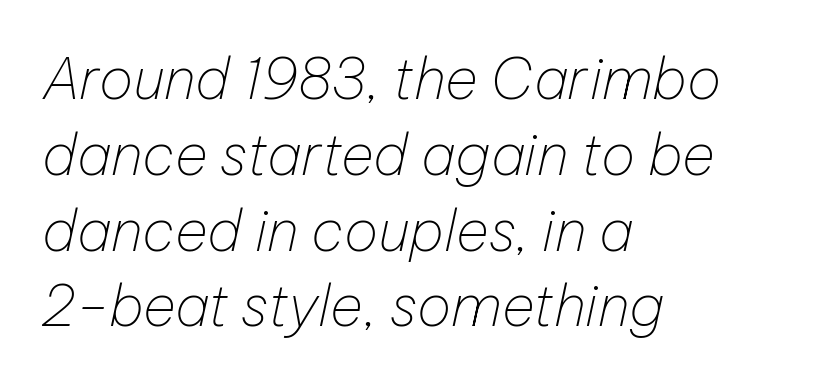
{"italic": "yes", "lean": "right", "slant_degrees": 12, "bold": "no", "weight": "thin", "width": "normal", "stroke_contrast": "low", "x_height": "medium", "monospaced": "no", "underline": "no", "align": "left", "line_spacing": "normal", "line_spacing_ratio": 1.33, "letter_spacing": "normal", "letter_spacing_em": 0.0, "glyph_px": 57}
